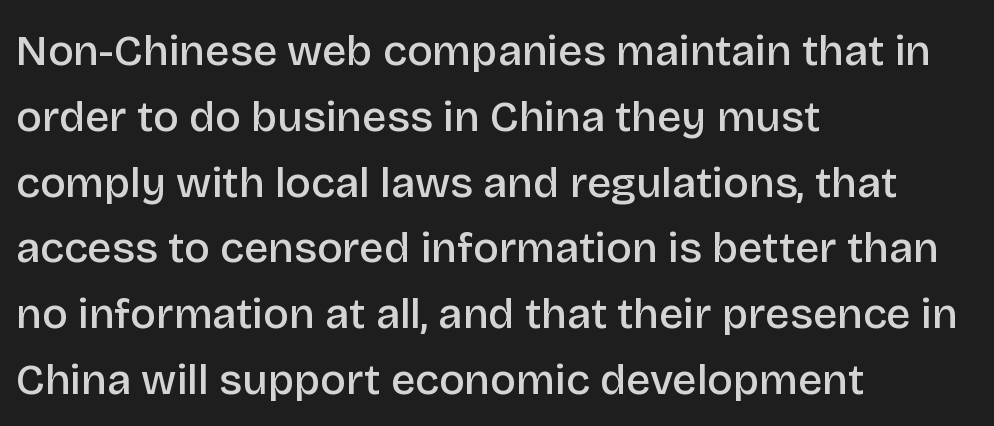
Q: Is the text bold? A: Semi-bold.
Q: Is the text italic (slanted)? A: No, it is upright.
Q: Is the typeface a serif or a sans-serif typeface? A: Sans-serif.
Q: Is the text underlined? A: No.
Q: How is the paragraph aligned? A: Left-aligned.
Q: Is the spacing between letters normal or unusually wide? A: Normal.
Q: Is the spacing between lines tight, normal or loose? A: Normal.
Q: Width (condensed, normal, or wide)? A: Normal.
Q: Stroke contrast? A: Low.
Q: x-height? A: Large.
Q: Monospaced? A: No.
